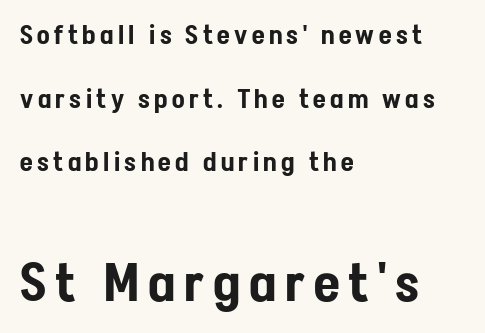
The image shows 53 px condensed sans-serif type, upright; set left-aligned, loose line spacing (2.45x), not underlined; the second (bottom) block is 2.04x larger; low stroke contrast and a medium x-height.
